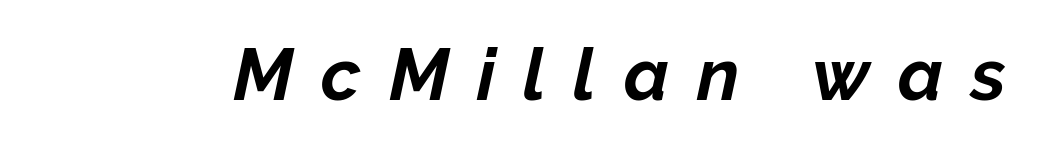
Q: Is the text bold? A: Yes.
Q: Is the text italic (slanted)? A: Yes, it leans right by about 12 degrees.
Q: Is the text underlined? A: No.
Q: Is the spacing between letters normal or unusually wide? A: Unusually wide.
Q: Width (condensed, normal, or wide)? A: Normal.
Q: Stroke contrast? A: Low.
Q: x-height? A: Medium.
Q: Monospaced? A: No.
